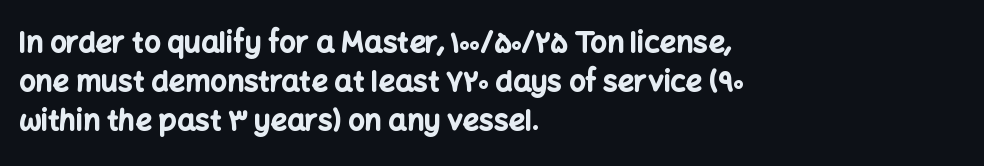
{"serif": "no", "italic": "no", "bold": "yes", "weight": "bold", "width": "normal", "stroke_contrast": "low", "x_height": "medium", "monospaced": "no", "underline": "no", "align": "left", "line_spacing": "normal", "line_spacing_ratio": 1.35, "letter_spacing": "normal", "letter_spacing_em": 0.0, "glyph_px": 29}
